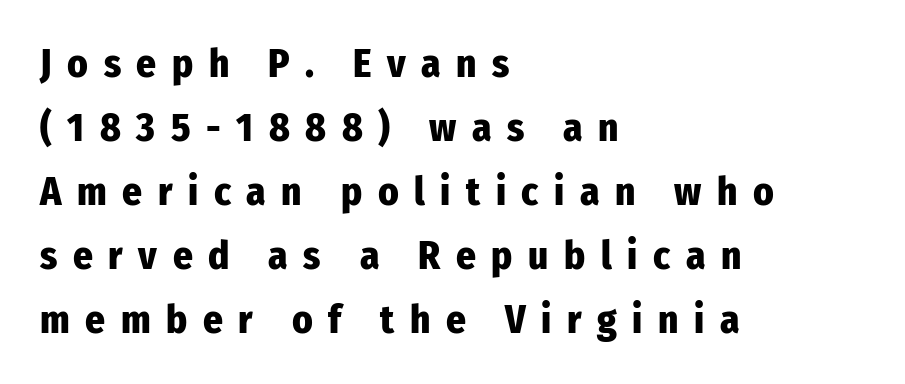
The image shows 39 px heavy, condensed sans-serif type, upright; set left-aligned, normal line spacing (1.64x), unusually wide letter spacing (+0.4 em), not underlined; low stroke contrast and a medium x-height.
